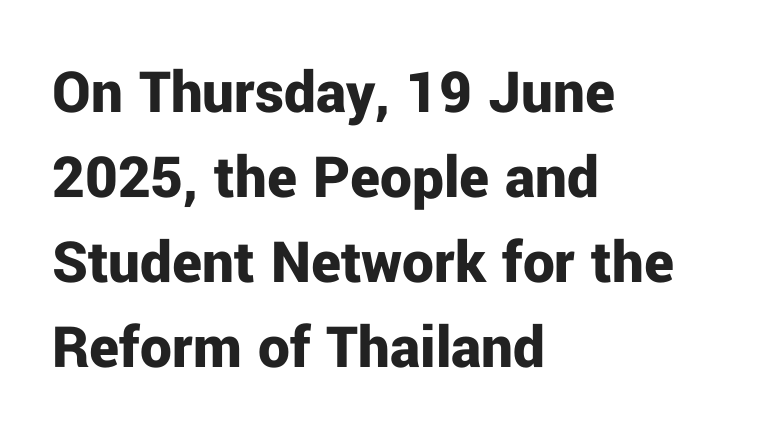
Q: Is the text bold? A: Yes.
Q: Is the text italic (slanted)? A: No, it is upright.
Q: Is the typeface a serif or a sans-serif typeface? A: Sans-serif.
Q: Is the text underlined? A: No.
Q: How is the paragraph aligned? A: Left-aligned.
Q: Is the spacing between letters normal or unusually wide? A: Normal.
Q: Is the spacing between lines tight, normal or loose? A: Normal.
Q: Width (condensed, normal, or wide)? A: Normal.
Q: Stroke contrast? A: Low.
Q: x-height? A: Medium.
Q: Monospaced? A: No.
